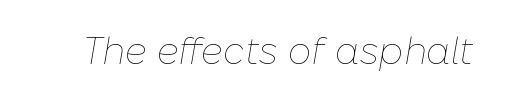
The image shows 37 px thin type, italic (leaning right); set normal letter spacing, not underlined; low stroke contrast and a medium x-height.
